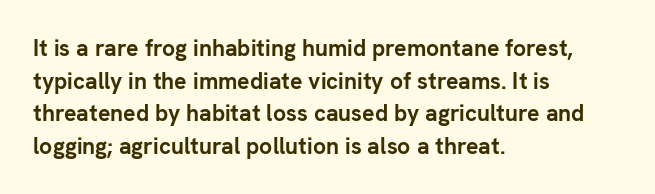
{"italic": "no", "bold": "yes", "underline": "no", "align": "left", "line_spacing": "normal", "line_spacing_ratio": 1.42, "letter_spacing": "normal", "letter_spacing_em": 0.0, "glyph_px": 23}
